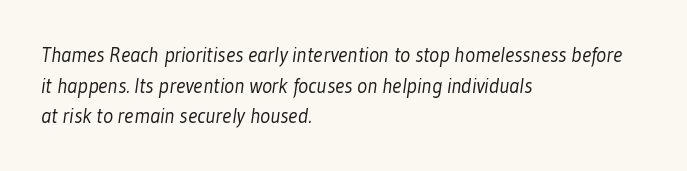
Is this a heavy cut? Hardly; it is regular or lighter. Type without underlining. Evenly set lines give the paragraph a standard silhouette. In CSS terms this would be text-align: left.
